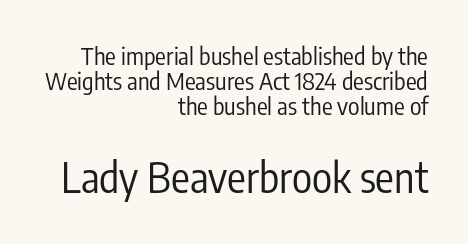
Q: Is the text bold? A: No.
Q: Is the text italic (slanted)? A: No, it is upright.
Q: Is the typeface a serif or a sans-serif typeface? A: Sans-serif.
Q: Is the text underlined? A: No.
Q: How is the paragraph aligned? A: Right-aligned.
Q: Is the spacing between letters normal or unusually wide? A: Normal.
Q: Is the spacing between lines tight, normal or loose? A: Tight.
Q: Which block of text is set in a larger size, the first (top) or the second (bottom)? A: The second (bottom) one.
Q: Width (condensed, normal, or wide)? A: Condensed.
Q: Stroke contrast? A: Low.
Q: x-height? A: Medium.
Q: Monospaced? A: No.
